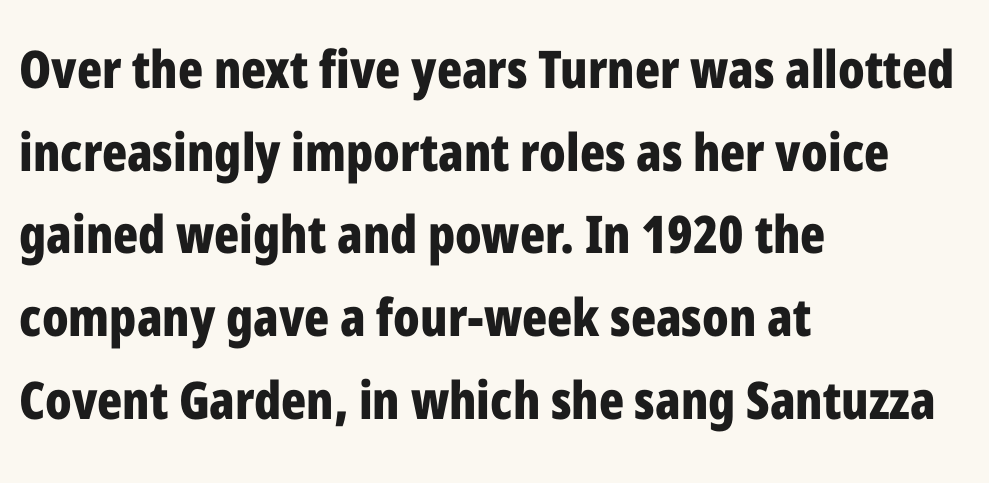
Q: Is the text bold? A: Yes.
Q: Is the text italic (slanted)? A: No, it is upright.
Q: Is the typeface a serif or a sans-serif typeface? A: Sans-serif.
Q: Is the text underlined? A: No.
Q: How is the paragraph aligned? A: Left-aligned.
Q: Is the spacing between letters normal or unusually wide? A: Normal.
Q: Is the spacing between lines tight, normal or loose? A: Normal.
Q: Width (condensed, normal, or wide)? A: Condensed.
Q: Stroke contrast? A: Low.
Q: x-height? A: Medium.
Q: Monospaced? A: No.
